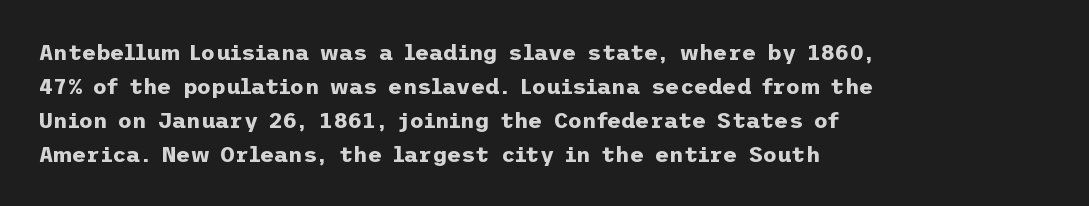
The lettering holds an erect, upright posture throughout. No word sits above an underline. Thick stems and heavy bowls — unmistakably bold. How are the letters spaced? Ordinarily, with no added tracking. Line beginnings align vertically; line endings do not.
